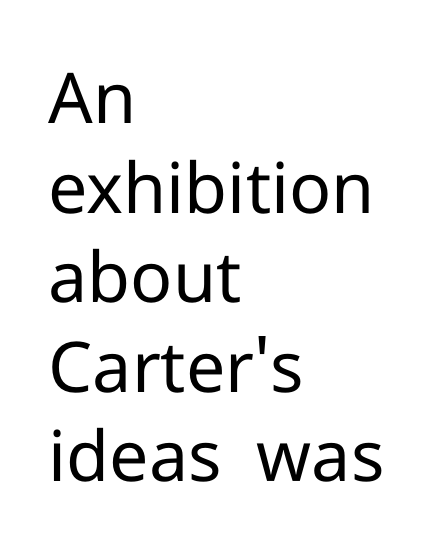
The image shows 70 px regular-weight sans-serif type, upright; set left-aligned, normal line spacing (1.28x), normal letter spacing, not underlined; low stroke contrast and a medium x-height.
